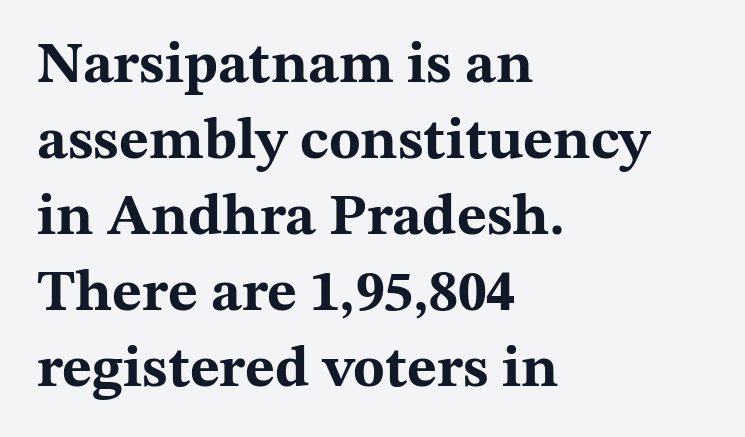
The image shows 58 px bold, wide serif type, upright; set left-aligned, normal line spacing (1.31x), normal letter spacing, not underlined; medium stroke contrast and a medium x-height.
